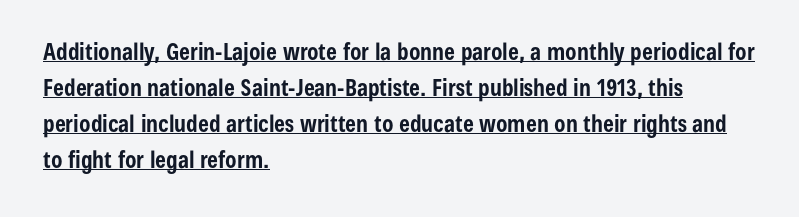
Q: Is the text bold? A: Yes.
Q: Is the text italic (slanted)? A: No, it is upright.
Q: Is the text underlined? A: Yes.
Q: How is the paragraph aligned? A: Left-aligned.
Q: Is the spacing between letters normal or unusually wide? A: Normal.
Q: Is the spacing between lines tight, normal or loose? A: Normal.
